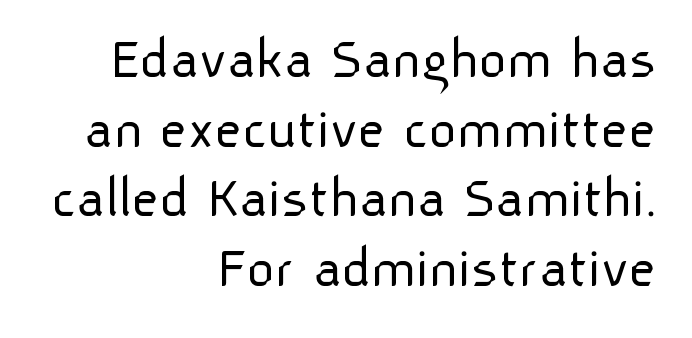
{"serif": "no", "italic": "no", "bold": "no", "weight": "light", "width": "normal", "stroke_contrast": "low", "x_height": "medium", "monospaced": "no", "underline": "no", "align": "right", "line_spacing_ratio": 1.16, "letter_spacing": "normal", "letter_spacing_em": 0.0, "glyph_px": 60}
